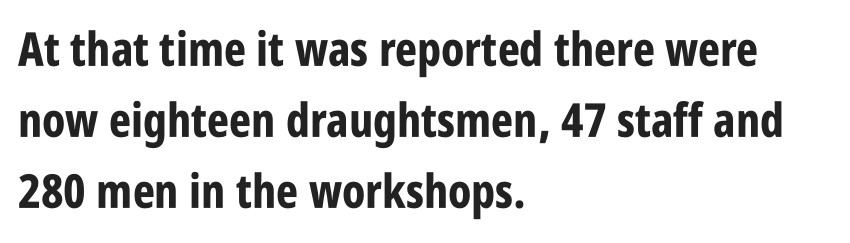
Typesetter's note: full bold, strokes at maximum text heaviness. Where is the straight margin? On the left. Each letter keeps its own natural width here, so spacing adapts to shape. The type is set solid horizontally, with unmodified tracking.
